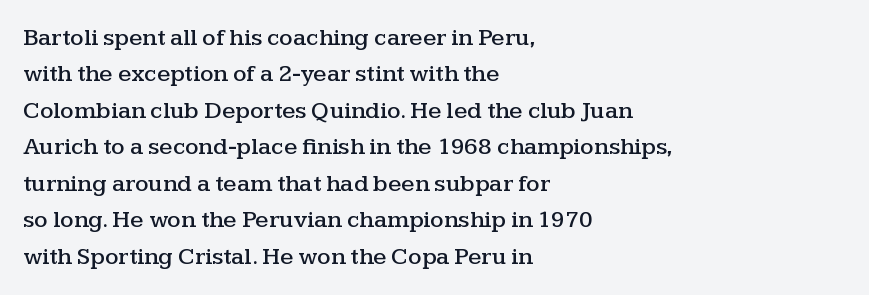
A normal amount of white space separates one row of letters from the next. Is there any slant? The stems are plumb. Nobody touched the tracking dial on this one. Quick note: underline off.
